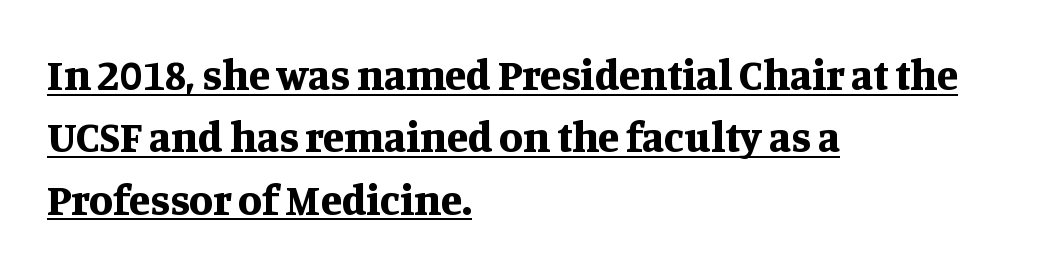
Q: Is the text bold? A: Yes.
Q: Is the text italic (slanted)? A: No, it is upright.
Q: Is the typeface a serif or a sans-serif typeface? A: Serif.
Q: Is the text underlined? A: Yes.
Q: How is the paragraph aligned? A: Left-aligned.
Q: Is the spacing between letters normal or unusually wide? A: Normal.
Q: Is the spacing between lines tight, normal or loose? A: Normal.
Q: Width (condensed, normal, or wide)? A: Normal.
Q: Stroke contrast? A: Medium.
Q: x-height? A: Large.
Q: Monospaced? A: No.
